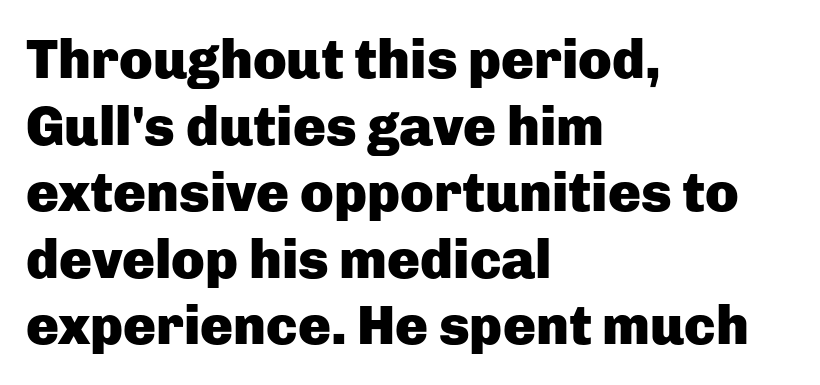
The image shows 55 px heavy sans-serif type, upright; set left-aligned, line spacing 1.21x, normal letter spacing, not underlined; low stroke contrast and a medium x-height.
